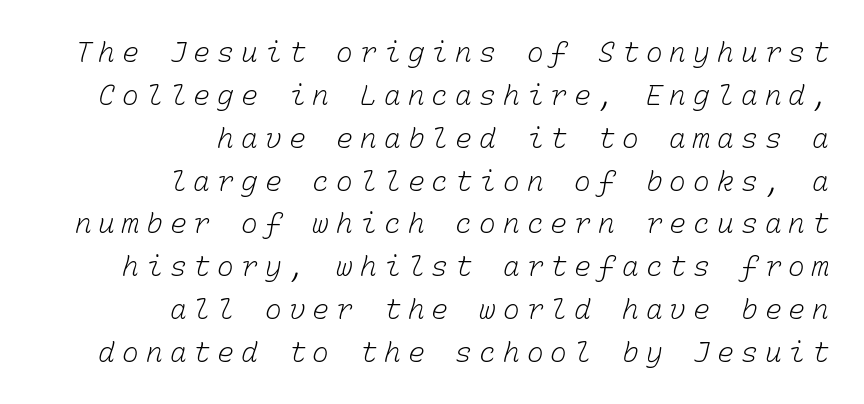
Q: Is the text bold? A: No.
Q: Is the text underlined? A: No.
Q: How is the paragraph aligned? A: Right-aligned.
Q: Is the spacing between letters normal or unusually wide? A: Unusually wide.
Q: Is the spacing between lines tight, normal or loose? A: Normal.
Q: Width (condensed, normal, or wide)? A: Normal.
Q: Stroke contrast? A: Low.
Q: x-height? A: Medium.
Q: Monospaced? A: Yes.
